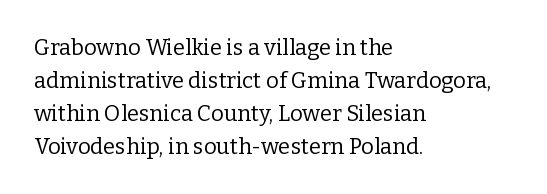
The image shows 22 px text type, upright; set left-aligned, normal line spacing (1.5x), normal letter spacing, not underlined.
